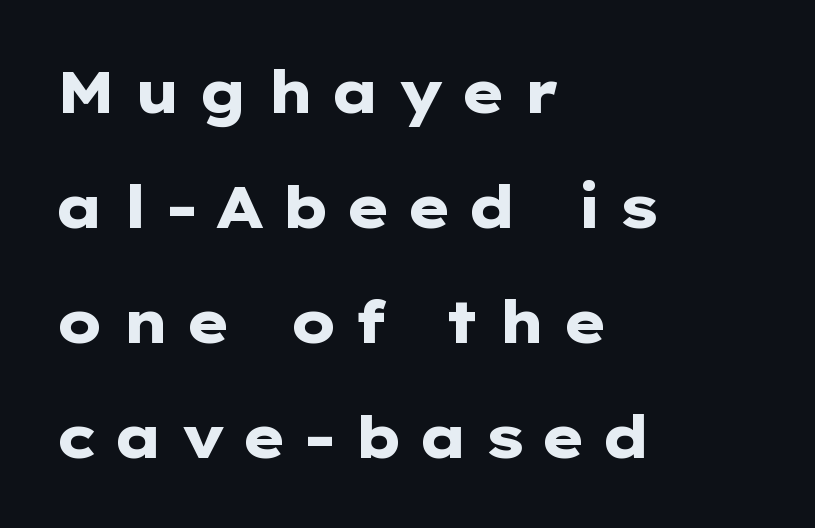
The image shows 58 px heavy, wide sans-serif type, upright; set left-aligned, loose line spacing (1.98x), unusually wide letter spacing (+0.27 em), not underlined; low stroke contrast and a medium x-height.
